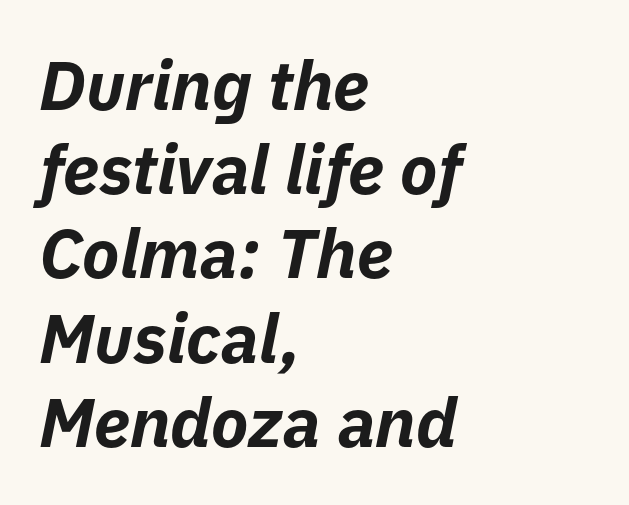
Q: Is the text bold? A: Yes.
Q: Is the text italic (slanted)? A: Yes, it leans right by about 11 degrees.
Q: Is the text underlined? A: No.
Q: How is the paragraph aligned? A: Left-aligned.
Q: Is the spacing between letters normal or unusually wide? A: Normal.
Q: Width (condensed, normal, or wide)? A: Normal.
Q: Stroke contrast? A: Low.
Q: x-height? A: Medium.
Q: Monospaced? A: No.
